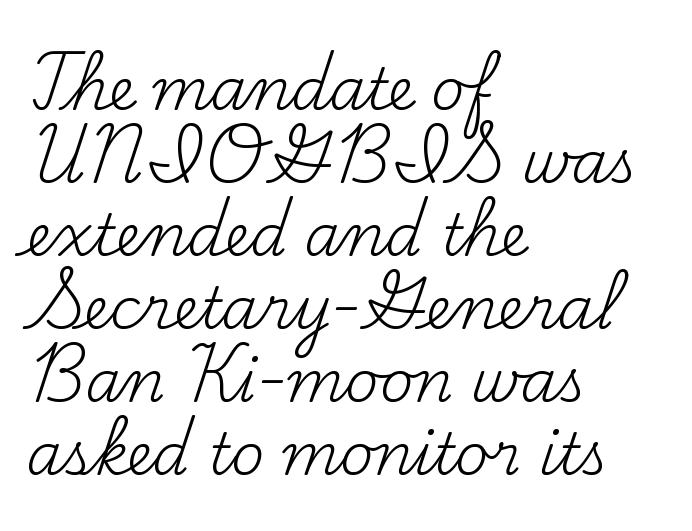
Q: Is the text bold? A: No.
Q: Is the text italic (slanted)? A: Yes.
Q: Is the typeface a serif or a sans-serif typeface? A: Serif.
Q: Is the text underlined? A: No.
Q: How is the paragraph aligned? A: Left-aligned.
Q: Is the spacing between letters normal or unusually wide? A: Normal.
Q: Is the spacing between lines tight, normal or loose? A: Normal.
Q: Width (condensed, normal, or wide)? A: Normal.
Q: Stroke contrast? A: Medium.
Q: x-height? A: Small.
Q: Monospaced? A: No.
